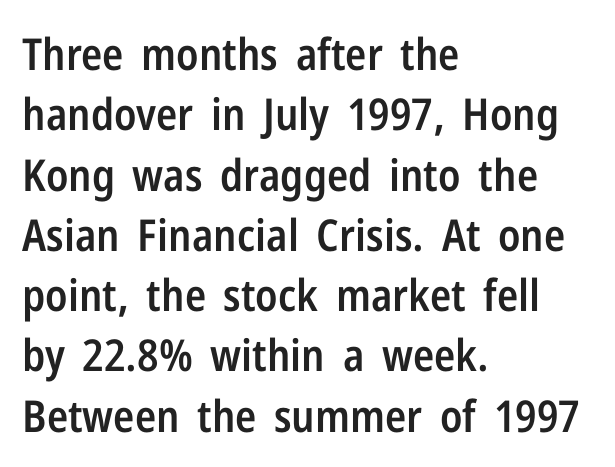
{"serif": "no", "italic": "no", "bold": "semi", "weight": "semibold", "width": "condensed", "stroke_contrast": "low", "x_height": "medium", "monospaced": "no", "underline": "no", "align": "left", "line_spacing": "normal", "line_spacing_ratio": 1.37, "letter_spacing": "normal", "letter_spacing_em": 0.0, "glyph_px": 44}
